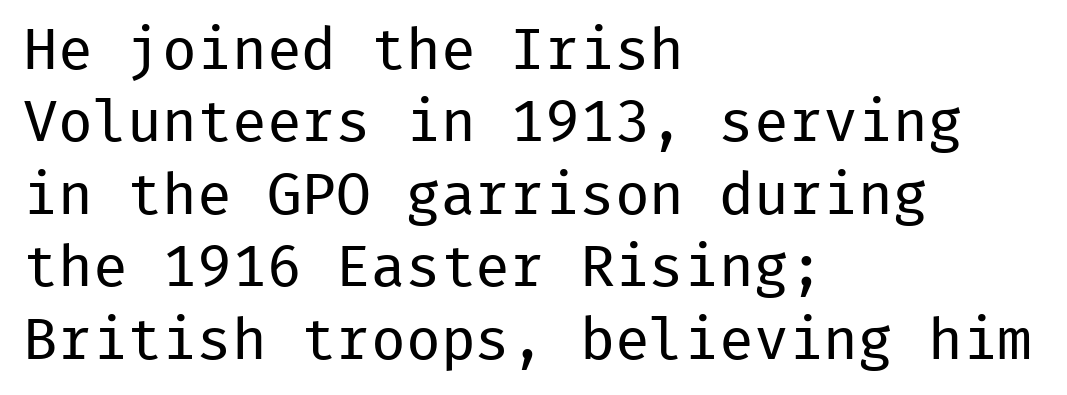
The image shows 58 px regular-weight sans-serif type, upright, monospaced; set left-aligned, normal line spacing (1.25x), normal letter spacing, not underlined; low stroke contrast and a medium x-height.
